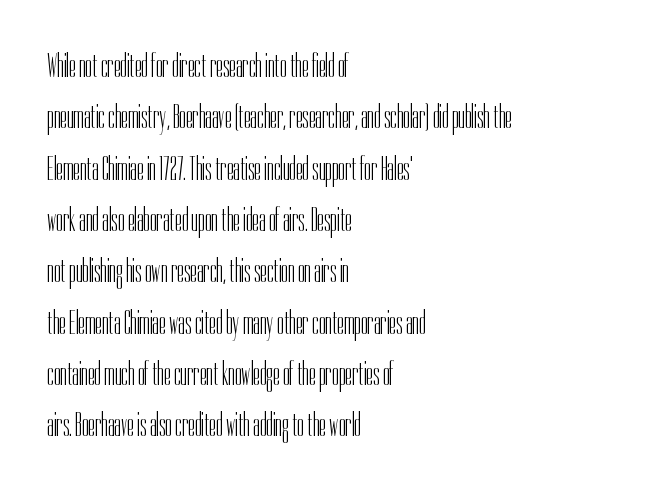
{"serif": "no", "italic": "no", "bold": "no", "weight": "light", "width": "condensed", "stroke_contrast": "low", "x_height": "medium", "monospaced": "no", "underline": "no", "align": "left", "line_spacing": "normal", "line_spacing_ratio": 1.51, "letter_spacing": "normal", "letter_spacing_em": 0.0, "glyph_px": 34}
